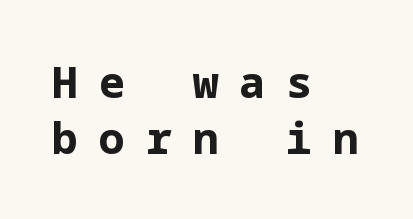
You can tell from the bare stems that sans-serif type was used. Caption: bold face, heavy strokes. If you drew a ruler down the left edge, every line would touch it. A typesetter would call this heavily tracked-out type. Check under the words: just untouched page.
